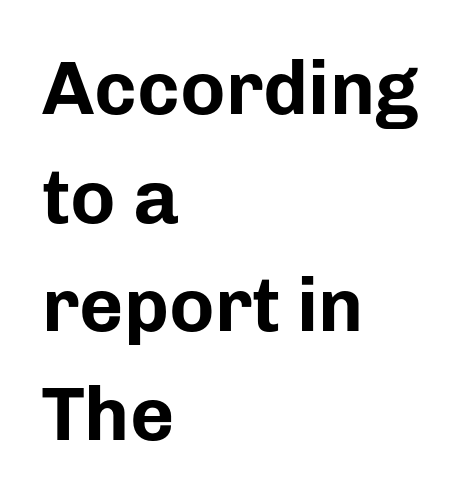
The image shows 76 px bold sans-serif type, upright; set left-aligned, normal line spacing (1.43x), normal letter spacing, not underlined; low stroke contrast and a medium x-height.
